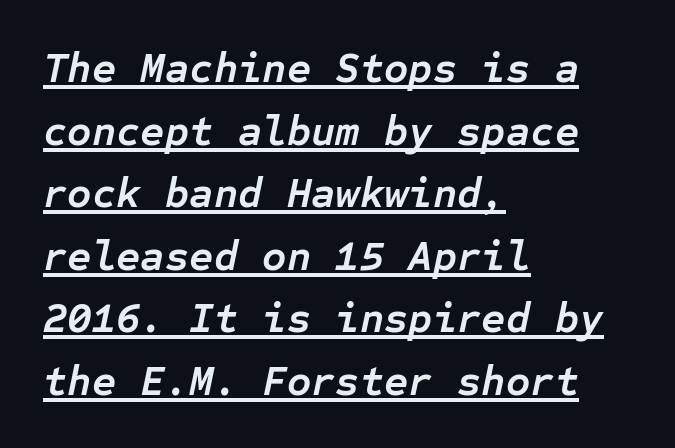
Q: Is the text bold? A: Yes.
Q: Is the text italic (slanted)? A: Yes, it leans right by about 12 degrees.
Q: Is the text underlined? A: Yes.
Q: How is the paragraph aligned? A: Left-aligned.
Q: Is the spacing between letters normal or unusually wide? A: Normal.
Q: Is the spacing between lines tight, normal or loose? A: Normal.
Q: Width (condensed, normal, or wide)? A: Normal.
Q: Stroke contrast? A: Low.
Q: x-height? A: Medium.
Q: Monospaced? A: Yes.
